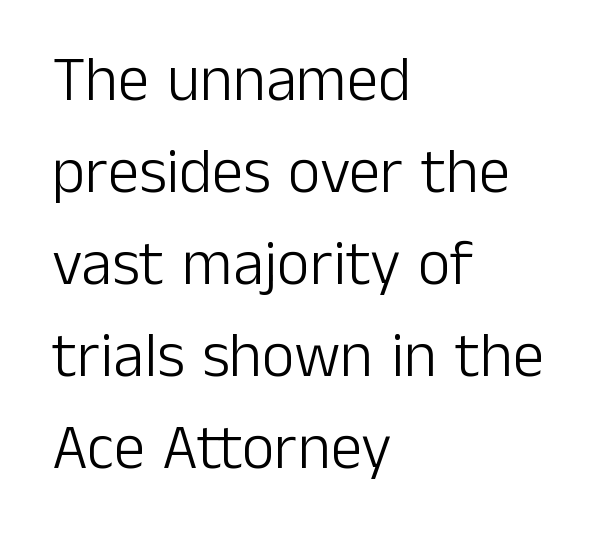
The image shows 63 px light sans-serif type, upright; set left-aligned, normal line spacing (1.46x), normal letter spacing, not underlined; low stroke contrast and a medium x-height.
